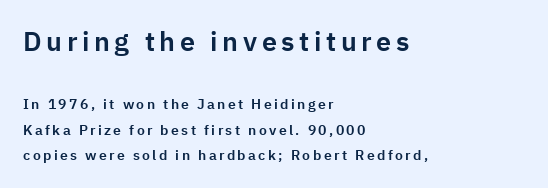
Bigger letters appear in the top chunk; the bottom chunk is reduced. The axis of the letterforms is exactly vertical. Every row of glyphs begins at an identical x-position on the left. Just letters on the line, the space beneath them empty.
